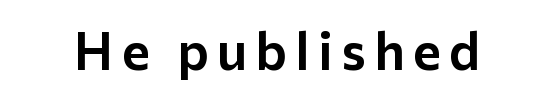
Nothing sits at the stroke ends, so this counts as sans-serif. Unlike italic type, these characters show no tilt at all. The foot of each line stays bare and open. Looks like regular typesetting: each glyph gets only the width it needs.
